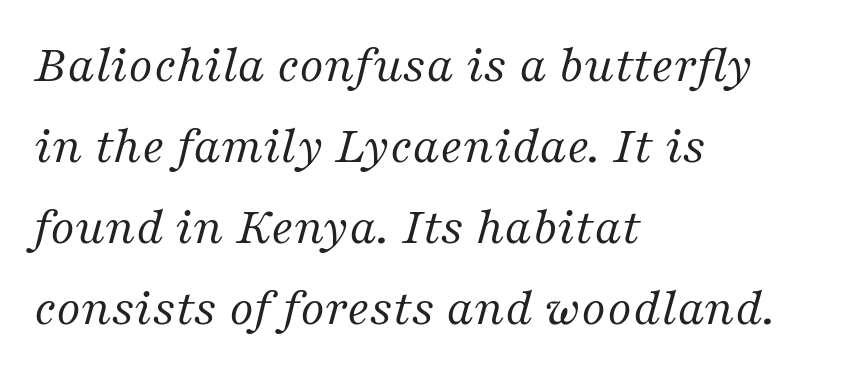
The image shows 53 px regular-weight serif type, italic (leaning right); set left-aligned, normal line spacing (1.53x), normal letter spacing, not underlined; medium stroke contrast and a medium x-height.
